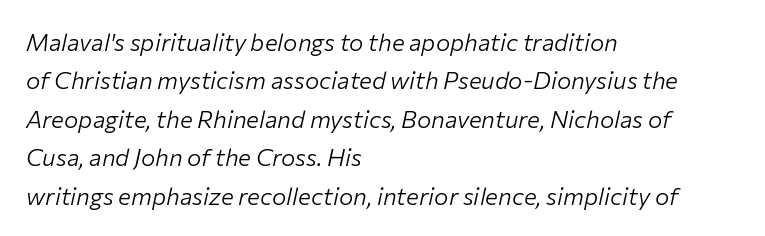
{"italic": "yes", "lean": "right", "slant_degrees": 12, "bold": "no", "underline": "no", "align": "left", "line_spacing": "normal", "line_spacing_ratio": 1.6, "letter_spacing": "normal", "letter_spacing_em": 0.0, "glyph_px": 24}
